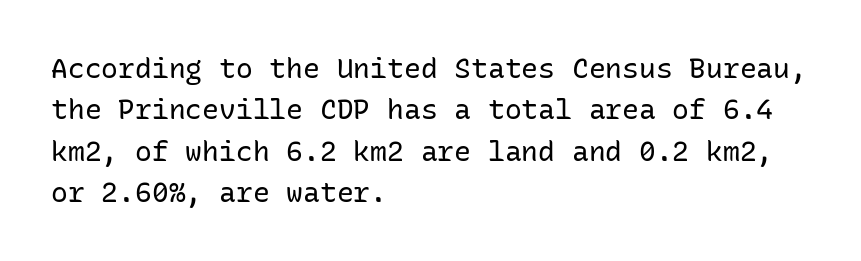
Q: Is the text bold? A: No.
Q: Is the text italic (slanted)? A: No, it is upright.
Q: Is the typeface a serif or a sans-serif typeface? A: Sans-serif.
Q: Is the text underlined? A: No.
Q: How is the paragraph aligned? A: Left-aligned.
Q: Is the spacing between letters normal or unusually wide? A: Normal.
Q: Is the spacing between lines tight, normal or loose? A: Normal.
Q: Width (condensed, normal, or wide)? A: Normal.
Q: Stroke contrast? A: Low.
Q: x-height? A: Medium.
Q: Monospaced? A: Yes.
